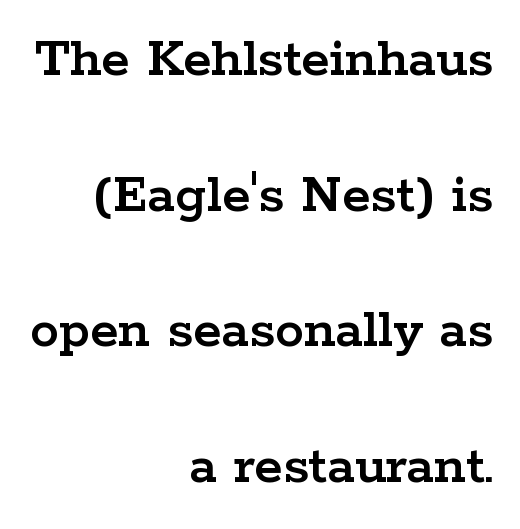
The image shows 58 px wide serif type, upright; set right-aligned, loose line spacing (2.34x), normal letter spacing, not underlined; low stroke contrast and a medium x-height.
